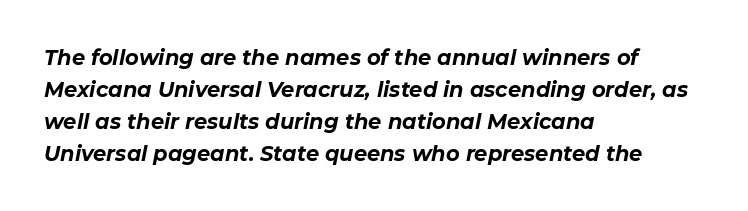
{"italic": "yes", "lean": "right", "slant_degrees": 11, "bold": "yes", "underline": "no", "align": "left", "line_spacing": "normal", "line_spacing_ratio": 1.52, "letter_spacing": "normal", "letter_spacing_em": 0.0, "glyph_px": 21}
